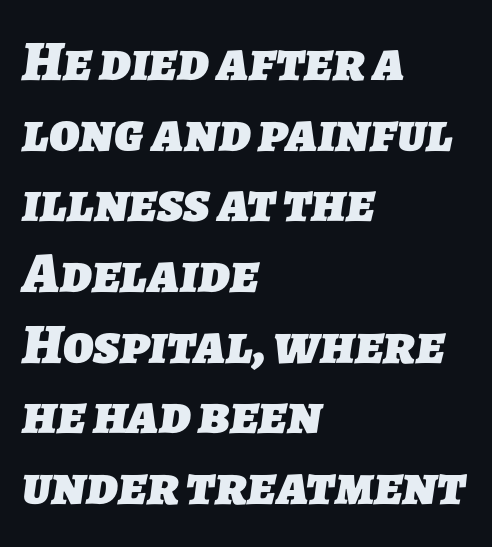
Do the characters align in a grid? No, the font is proportional. Visually the block forms a straight wall on the left and a jagged coastline on the right. I'd describe the lettering as bold — thick and assertive. Tracking value appears to be zero — textbook default spacing. Letters rest on an invisible, unmarked baseline. Serif or sans? Sans — the stroke terminals are bare.
